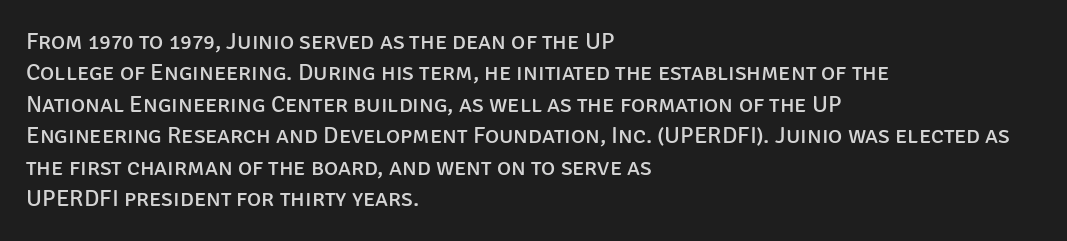
What stands out about the letter spacing? Nothing — it is the standard amount. Unmarked baselines from the first word to the last. The rendering anchors every line to the left-hand side. Regarding leading, the lines here are spaced in the standard way. Compared with a typical body face, this is equally light or lighter still. In terms of posture, this sample is upright.
